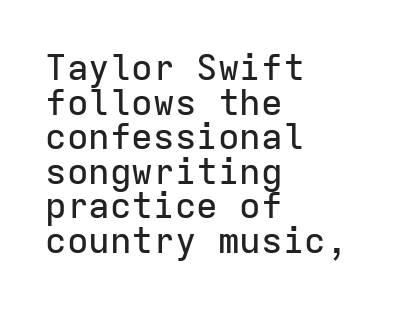
What kind of face is this? One without serifs — a sans. Any mark beneath the type? The region is blank. The gaps between neighbouring characters are ordinary and unremarkable. Characters remain perfectly vertical along every line. Typeset ragged right — the left edge is the straight one.
